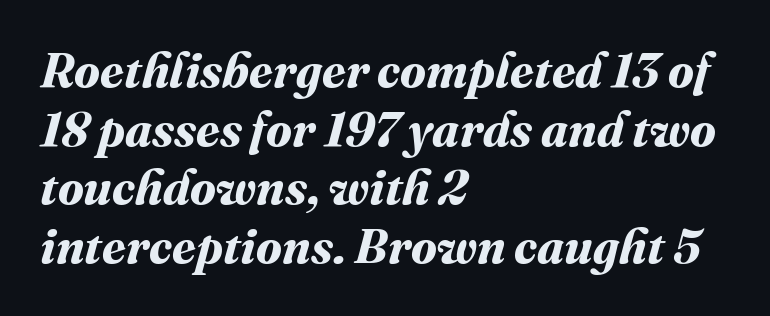
{"bold": "yes", "weight": "bold", "width": "normal", "stroke_contrast": "medium", "x_height": "medium", "monospaced": "no", "underline": "no", "align": "left", "line_spacing_ratio": 1.22, "letter_spacing": "normal", "letter_spacing_em": 0.0, "glyph_px": 48}
